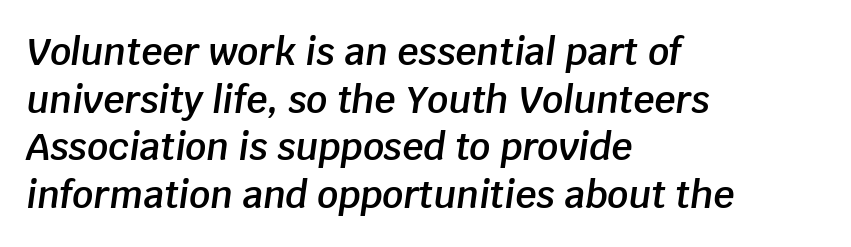
Q: Is the text bold? A: Semi-bold.
Q: Is the text italic (slanted)? A: Yes, it leans right by about 8 degrees.
Q: Is the text underlined? A: No.
Q: How is the paragraph aligned? A: Left-aligned.
Q: Is the spacing between letters normal or unusually wide? A: Normal.
Q: Is the spacing between lines tight, normal or loose? A: Normal.
Q: Width (condensed, normal, or wide)? A: Normal.
Q: Stroke contrast? A: Low.
Q: x-height? A: Large.
Q: Monospaced? A: No.
